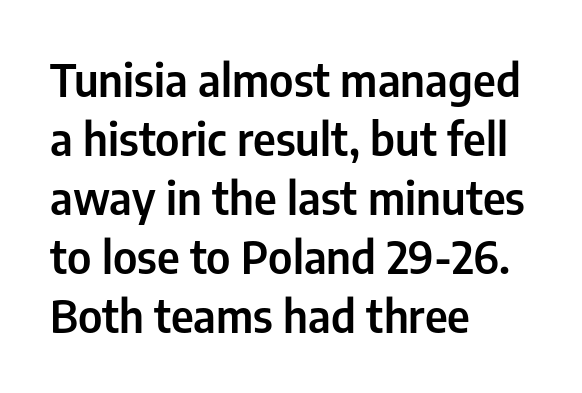
The image shows 45 px condensed sans-serif type, upright; set left-aligned, normal line spacing (1.31x), normal letter spacing, not underlined; low stroke contrast and a medium x-height.
